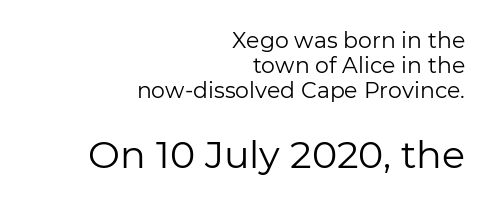
The image shows 38 px regular-weight sans-serif type, upright; set right-aligned, tight line spacing (1.13x), normal letter spacing, not underlined; the second (bottom) block is 1.73x larger; low stroke contrast and a medium x-height.
